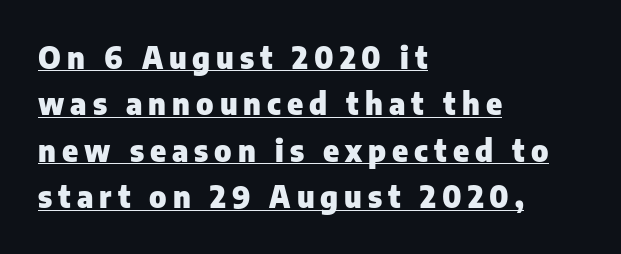
A continuous stroke trails under the words, as in a hyperlink. The paragraph has a hard left edge and a soft right edge. Looks like regular typesetting: each glyph gets only the width it needs. Quick note: interline space is typical. Is this a sans? Yes — the strokes have no serifs. The specimen reads as upright at a glance.
